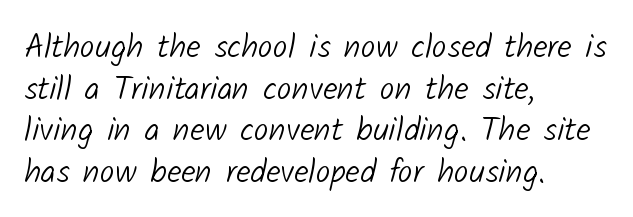
Q: Is the text bold? A: No.
Q: Is the typeface a serif or a sans-serif typeface? A: Sans-serif.
Q: Is the text underlined? A: No.
Q: How is the paragraph aligned? A: Left-aligned.
Q: Is the spacing between letters normal or unusually wide? A: Normal.
Q: Is the spacing between lines tight, normal or loose? A: Normal.
Q: Width (condensed, normal, or wide)? A: Normal.
Q: Stroke contrast? A: Low.
Q: x-height? A: Medium.
Q: Monospaced? A: No.
